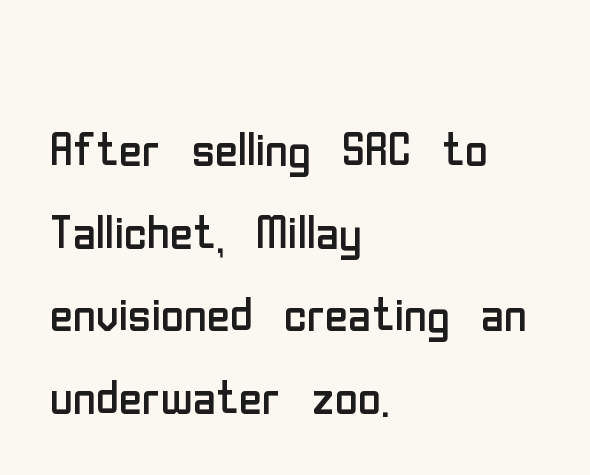
The image shows 63 px regular-weight, condensed sans-serif type, upright; set left-aligned, normal line spacing (1.31x), normal letter spacing, not underlined; low stroke contrast and a medium x-height.
